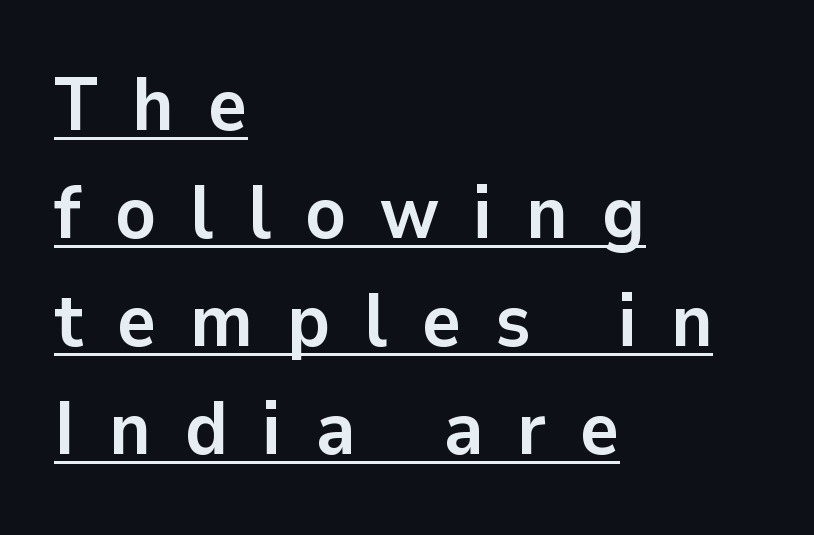
The space between consecutive lines is moderate. Looks like regular typesetting: each glyph gets only the width it needs. Strokes here are thick enough to call this a true bold. The specimen reads as upright at a glance.
